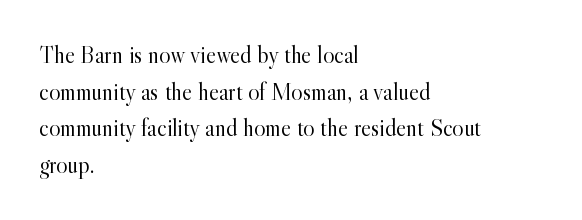
The image shows 24 px text type, upright; set left-aligned, normal line spacing (1.53x), normal letter spacing, not underlined.
